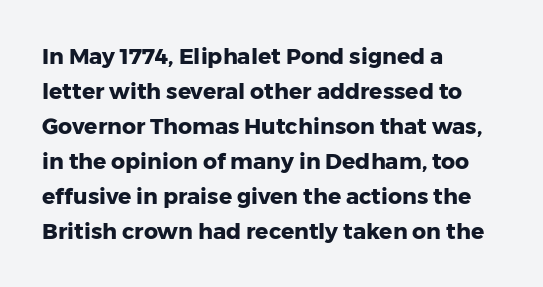
{"italic": "no", "bold": "yes", "underline": "no", "align": "left", "line_spacing": "normal", "line_spacing_ratio": 1.59, "letter_spacing": "normal", "letter_spacing_em": 0.0, "glyph_px": 22}
